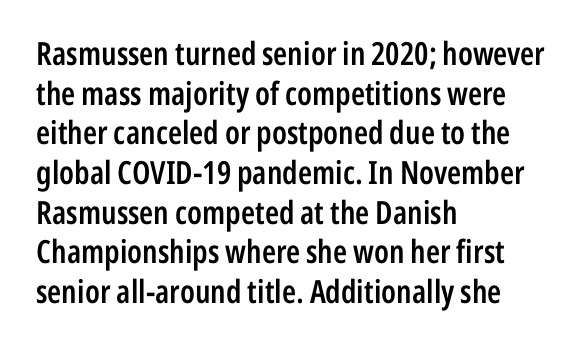
The image shows 32 px semibold, condensed sans-serif type, upright; set left-aligned, line spacing 1.24x, normal letter spacing, not underlined; low stroke contrast and a medium x-height.
